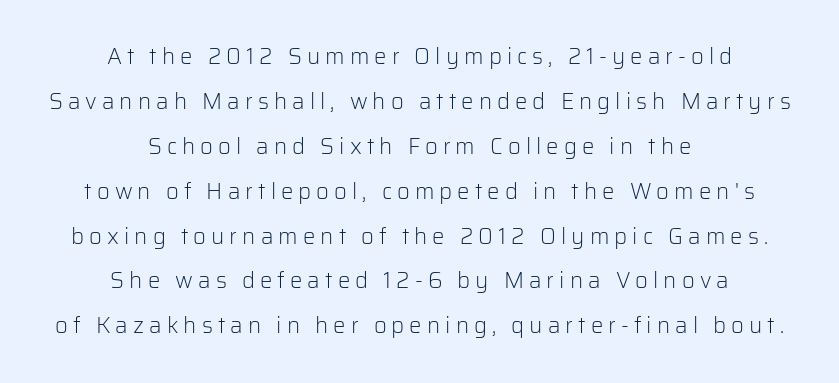
{"italic": "no", "bold": "no", "underline": "no", "align": "center", "line_spacing": "loose", "line_spacing_ratio": 2.04, "letter_spacing": "wide", "letter_spacing_em": 0.23, "glyph_px": 22}
